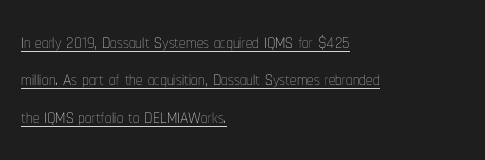
Q: Is the text bold? A: No.
Q: Is the text italic (slanted)? A: No, it is upright.
Q: Is the text underlined? A: Yes.
Q: How is the paragraph aligned? A: Left-aligned.
Q: Is the spacing between letters normal or unusually wide? A: Normal.
Q: Is the spacing between lines tight, normal or loose? A: Normal.
